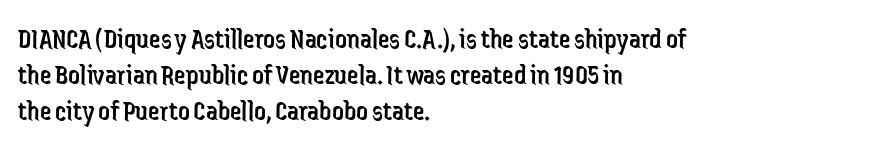
This is sans-serif lettering, the kind often seen on screens and signage. Characters follow at the spacing the type designer built in. The letters stand upright; this is a roman face. Is this a fixed-width face? No — the glyphs have proportional, varying widths.
